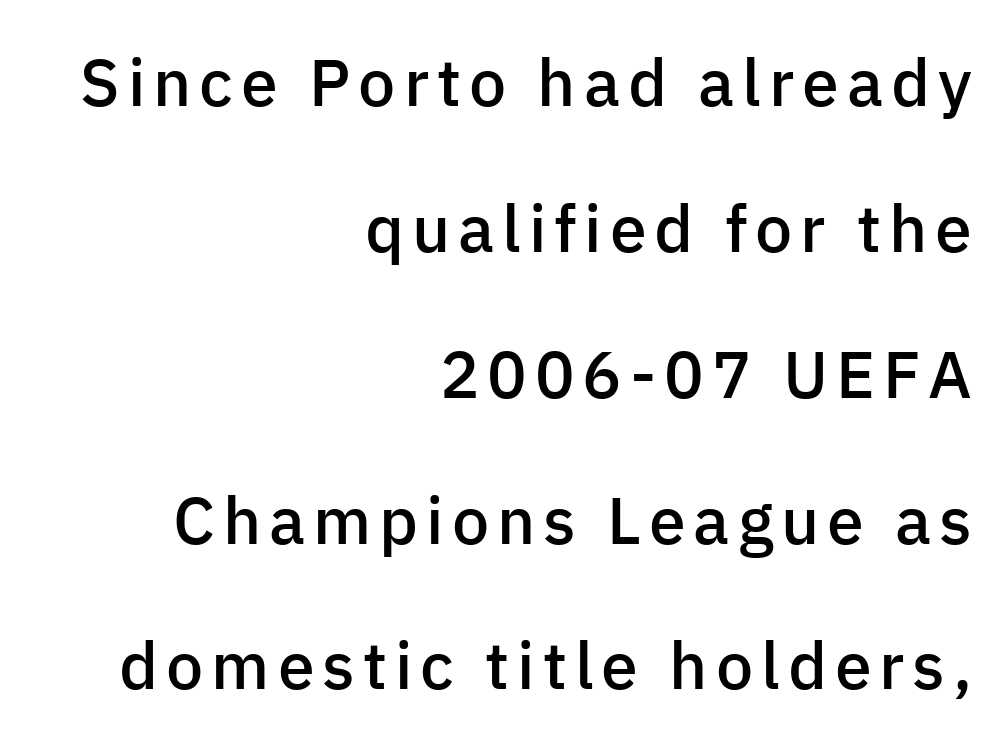
Each letter's strokes conclude bluntly, with no projecting serifs. Plain, unruled lines of type. Looks like regular typesetting: each glyph gets only the width it needs. One-word summary of the alignment: right. Every letter is mildly thick-stroked: semibold rather than bold.
